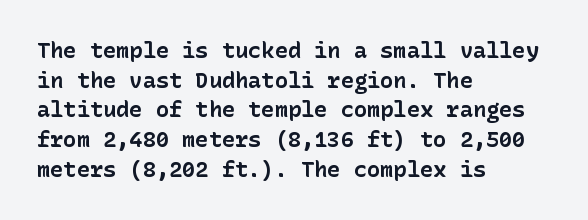
{"italic": "no", "bold": "yes", "underline": "no", "align": "left", "line_spacing": "normal", "line_spacing_ratio": 1.35, "letter_spacing": "normal", "letter_spacing_em": 0.0, "glyph_px": 22}
